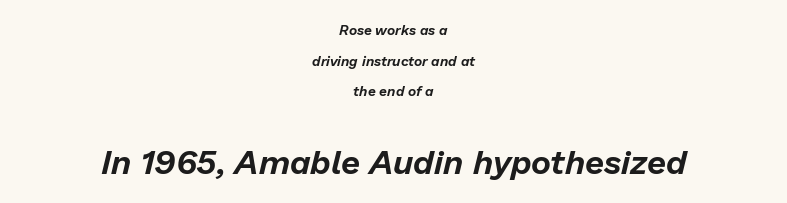
Bare-footed words on every line. The rendering uses natural spacing where letterforms have individual widths. Airy leading. Slant detected: the letters are inclined.
